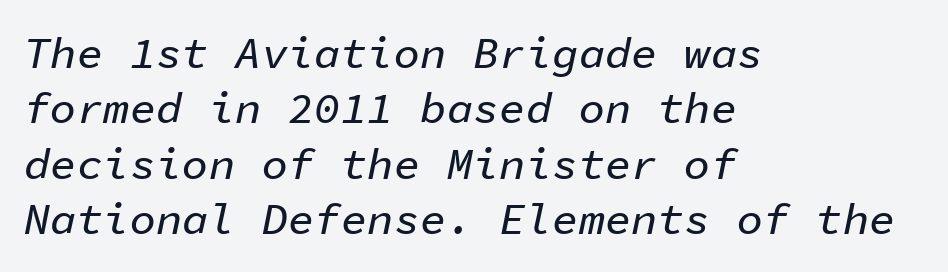
Horizontal bands of white between lines are of average thickness. Bare-footed words on every line. The specimen reads as italic at a glance. Is the letter spacing exaggerated? No — it looks like the ordinary default.
